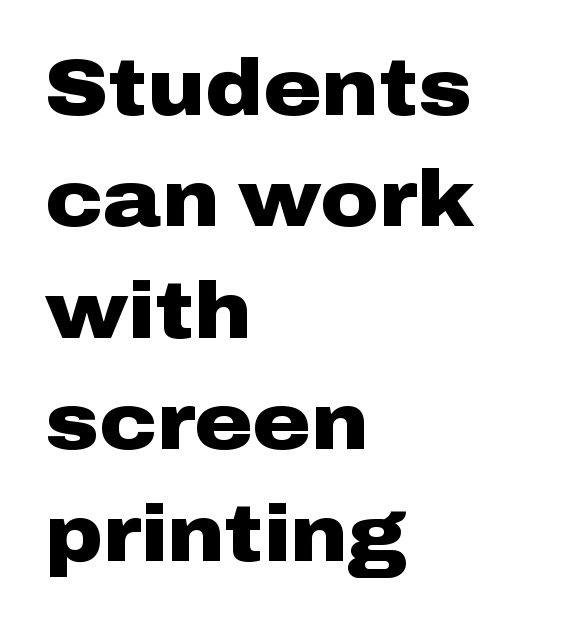
The image shows 79 px heavy, wide sans-serif type, upright; set left-aligned, normal line spacing (1.41x), normal letter spacing, not underlined; low stroke contrast and a medium x-height.
